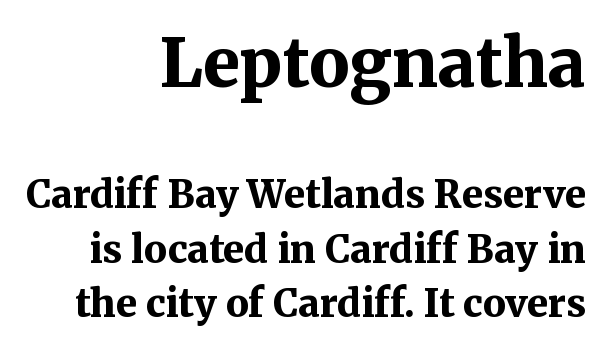
It's the straight-up-and-down kind of type. Teacher's note: observe the even right margin — that is flush-right alignment. Every letter is thick-stroked: bold, no question. Reading down the column, the eye jumps a familiar distance to each next line. Are there feet on the stems? There are — it's a serif. Note the varied advance widths — an 'i' is clearly narrower than an 'm'.
